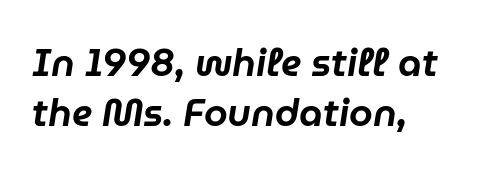
{"italic": "yes", "lean": "right", "slant_degrees": 9, "width": "normal", "stroke_contrast": "low", "x_height": "medium", "monospaced": "no", "underline": "no", "line_spacing": "normal", "line_spacing_ratio": 1.32, "letter_spacing": "normal", "letter_spacing_em": 0.0, "glyph_px": 38}
